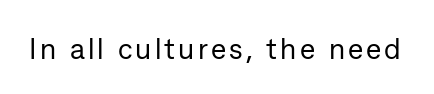
The image shows 29 px regular-weight sans-serif type, upright; set not underlined; low stroke contrast and a medium x-height.
